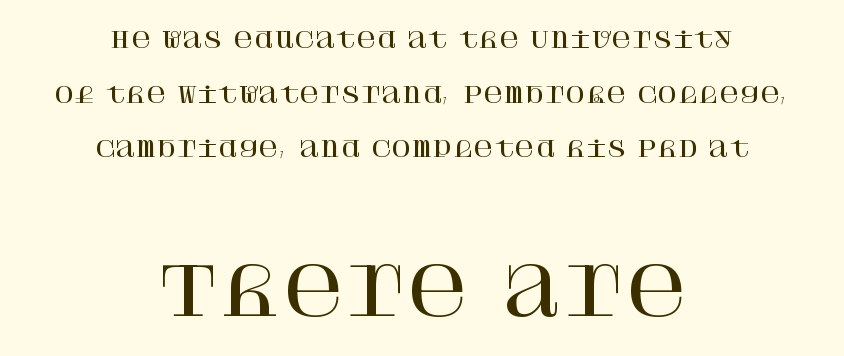
{"serif": "yes", "italic": "no", "width": "normal", "stroke_contrast": "high", "x_height": "large", "underline": "no", "align": "center", "line_spacing": "loose", "line_spacing_ratio": 2.48, "letter_spacing": "normal", "letter_spacing_em": 0.0, "larger_block": "second", "size_ratio": 3.05, "glyph_px": 67}
